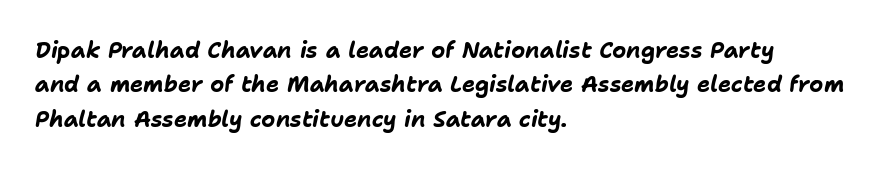
Q: Is the text bold? A: Yes.
Q: Is the text italic (slanted)? A: Yes, it leans right by about 11 degrees.
Q: Is the text underlined? A: No.
Q: How is the paragraph aligned? A: Left-aligned.
Q: Is the spacing between letters normal or unusually wide? A: Normal.
Q: Is the spacing between lines tight, normal or loose? A: Normal.
